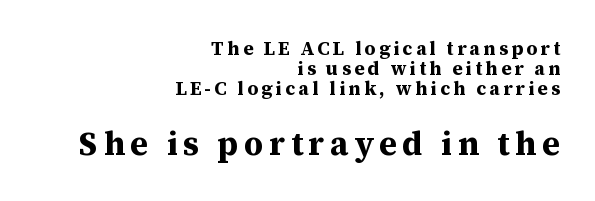
{"serif": "yes", "italic": "no", "bold": "yes", "weight": "bold", "width": "normal", "stroke_contrast": "medium", "x_height": "medium", "monospaced": "no", "underline": "no", "align": "right", "line_spacing": "tight", "line_spacing_ratio": 1.04, "larger_block": "second", "size_ratio": 1.74, "glyph_px": 33}
